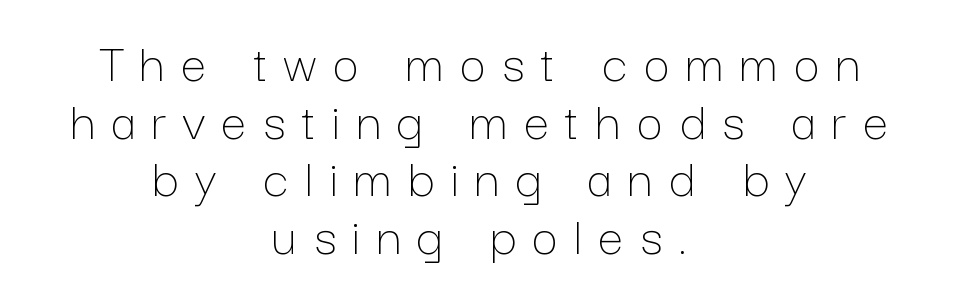
The image shows 57 px thin type, upright; set centered, tight line spacing (1.01x), unusually wide letter spacing (+0.29 em), not underlined; low stroke contrast and a medium x-height.
